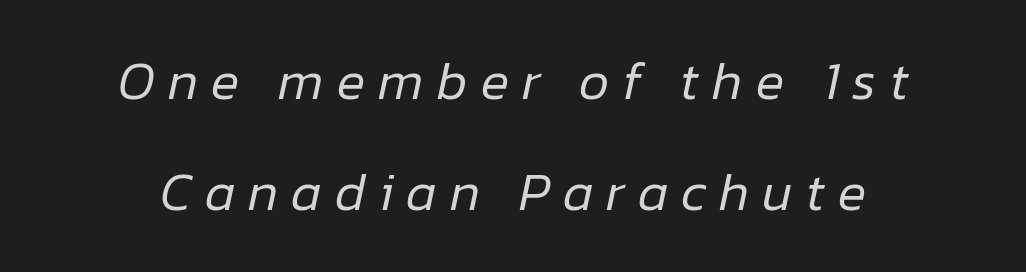
{"italic": "yes", "lean": "right", "slant_degrees": 12, "bold": "no", "weight": "regular", "width": "normal", "stroke_contrast": "low", "x_height": "medium", "monospaced": "no", "underline": "no", "align": "center", "line_spacing": "loose", "line_spacing_ratio": 2.1, "letter_spacing": "wide", "letter_spacing_em": 0.25, "glyph_px": 53}
